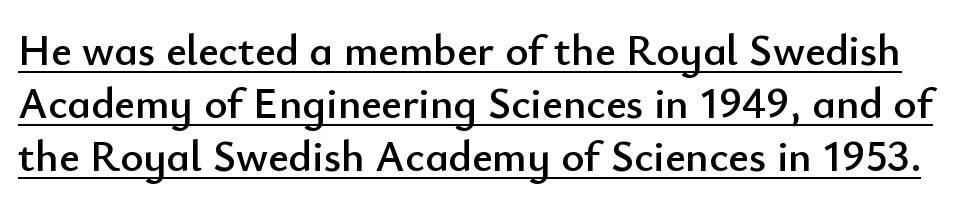
Q: Is the text italic (slanted)? A: No, it is upright.
Q: Is the typeface a serif or a sans-serif typeface? A: Sans-serif.
Q: Is the text underlined? A: Yes.
Q: Is the spacing between letters normal or unusually wide? A: Normal.
Q: Width (condensed, normal, or wide)? A: Normal.
Q: Stroke contrast? A: Low.
Q: x-height? A: Small.
Q: Monospaced? A: No.
